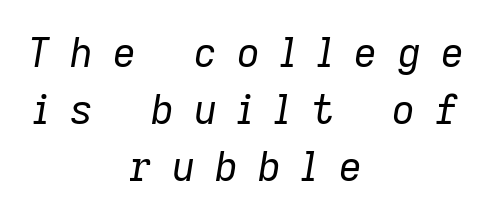
The zone under the glyphs is completely vacant. Baseline-to-baseline distance is the conventional proportion of letter height. Centered paragraph, ragged on both sides. The letters are slanted; this is an italic face. Ink coverage per letter is moderate at most. Here the designer chose a conventional face with non-uniform glyph widths.
